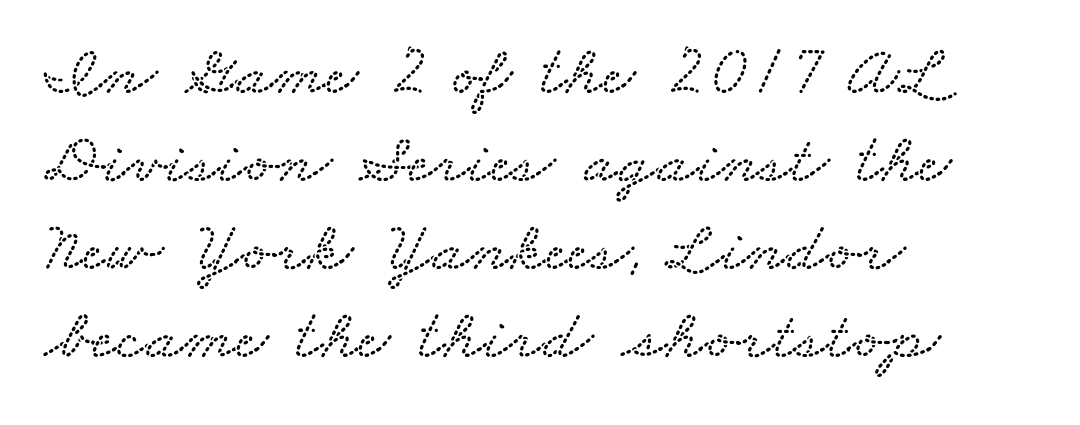
Q: Is the text underlined? A: No.
Q: How is the paragraph aligned? A: Left-aligned.
Q: Is the spacing between letters normal or unusually wide? A: Normal.
Q: Width (condensed, normal, or wide)? A: Wide.
Q: Stroke contrast? A: Low.
Q: x-height? A: Small.
Q: Monospaced? A: No.
